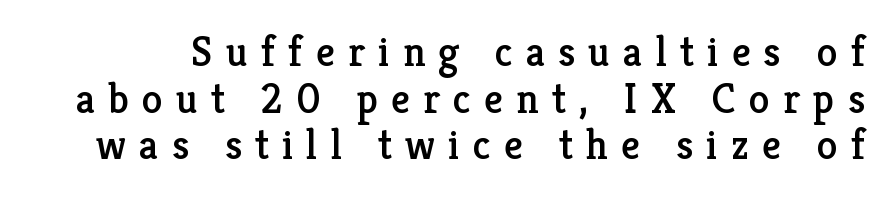
{"serif": "yes", "italic": "no", "width": "normal", "stroke_contrast": "low", "x_height": "medium", "monospaced": "no", "underline": "no", "line_spacing": "tight", "line_spacing_ratio": 1.11, "letter_spacing": "wide", "letter_spacing_em": 0.31, "glyph_px": 42}
